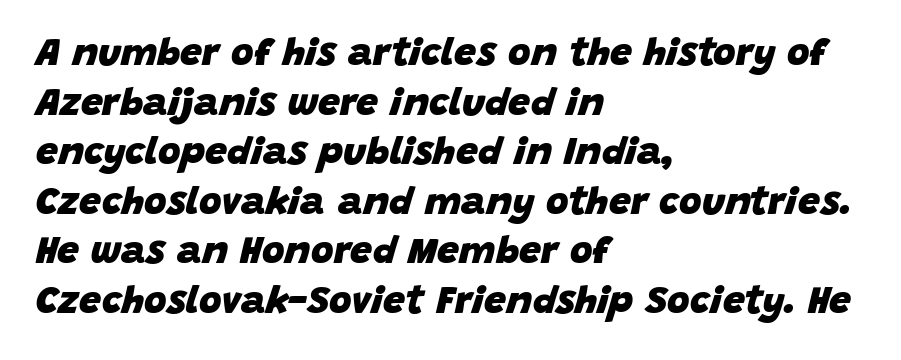
Q: Is the text bold? A: Yes.
Q: Is the text italic (slanted)? A: Yes, it leans right by about 15 degrees.
Q: Is the text underlined? A: No.
Q: How is the paragraph aligned? A: Left-aligned.
Q: Is the spacing between letters normal or unusually wide? A: Normal.
Q: Is the spacing between lines tight, normal or loose? A: Normal.
Q: Width (condensed, normal, or wide)? A: Normal.
Q: Stroke contrast? A: Low.
Q: x-height? A: Large.
Q: Monospaced? A: No.
